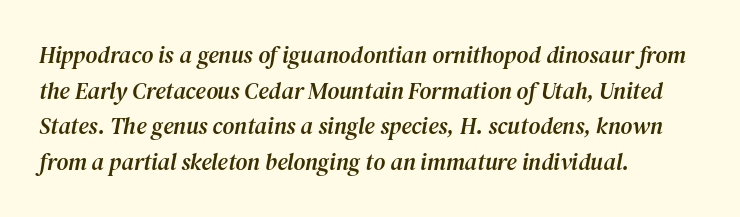
Q: Is the text italic (slanted)? A: Yes, it leans right by about 12 degrees.
Q: Is the text underlined? A: No.
Q: How is the paragraph aligned? A: Left-aligned.
Q: Is the spacing between letters normal or unusually wide? A: Normal.
Q: Is the spacing between lines tight, normal or loose? A: Normal.
